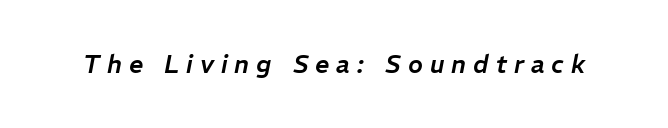
Q: Is the text italic (slanted)? A: Yes, it leans right by about 11 degrees.
Q: Is the text underlined? A: No.
Q: Is the spacing between letters normal or unusually wide? A: Unusually wide.
